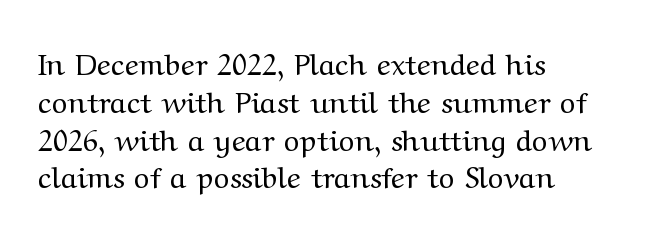
{"serif": "yes", "italic": "no", "bold": "no", "weight": "regular", "width": "wide", "stroke_contrast": "medium", "x_height": "medium", "monospaced": "no", "underline": "no", "align": "left", "line_spacing": "normal", "line_spacing_ratio": 1.26, "letter_spacing": "normal", "letter_spacing_em": 0.0, "glyph_px": 30}
